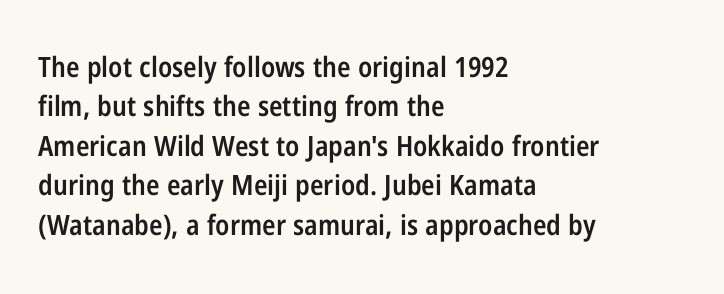
The image shows 28 px semibold, condensed sans-serif type, upright; set left-aligned, normal line spacing (1.41x), normal letter spacing, not underlined; low stroke contrast and a medium x-height.
